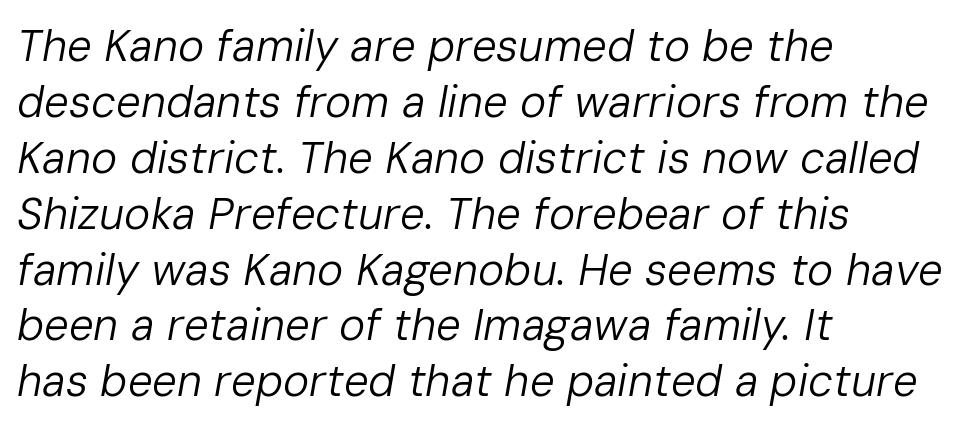
The image shows 44 px regular-weight type, italic (leaning right); set left-aligned, normal line spacing (1.27x), normal letter spacing, not underlined; low stroke contrast and a medium x-height.
